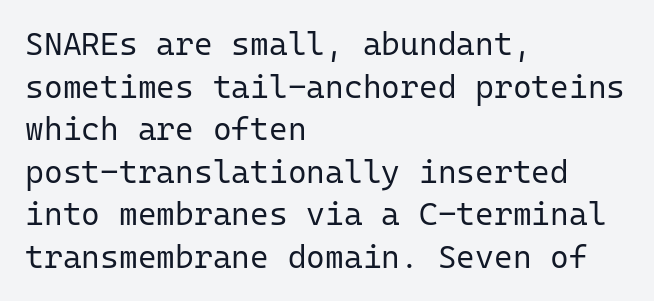
The image shows 32 px regular-weight sans-serif type, upright, monospaced; set left-aligned, normal line spacing (1.33x), normal letter spacing, not underlined; low stroke contrast and a medium x-height.
